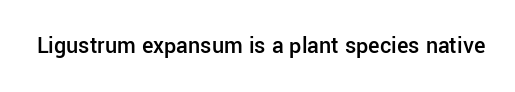
The image shows 24 px text type, upright; set normal letter spacing, not underlined.
